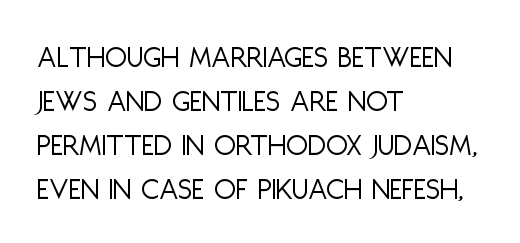
{"serif": "no", "italic": "no", "bold": "no", "weight": "light", "width": "condensed", "stroke_contrast": "low", "x_height": "large", "monospaced": "no", "underline": "no", "align": "left", "line_spacing": "normal", "line_spacing_ratio": 1.37, "letter_spacing": "normal", "letter_spacing_em": 0.0, "glyph_px": 32}
